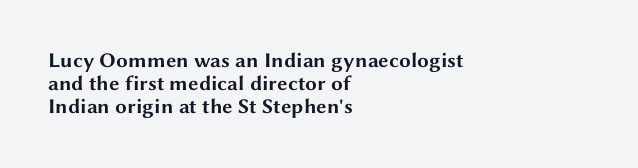
Q: Is the text bold? A: Yes.
Q: Is the text italic (slanted)? A: No, it is upright.
Q: Is the text underlined? A: No.
Q: How is the paragraph aligned? A: Left-aligned.
Q: Is the spacing between letters normal or unusually wide? A: Normal.
Q: Is the spacing between lines tight, normal or loose? A: Tight.
